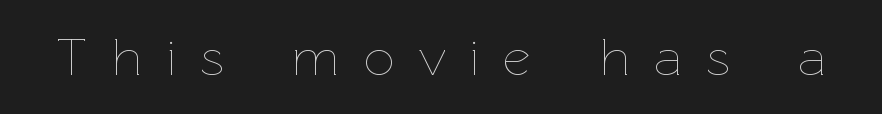
The image shows 53 px thin type, upright; set unusually wide letter spacing (+0.47 em), not underlined; low stroke contrast and a medium x-height.
